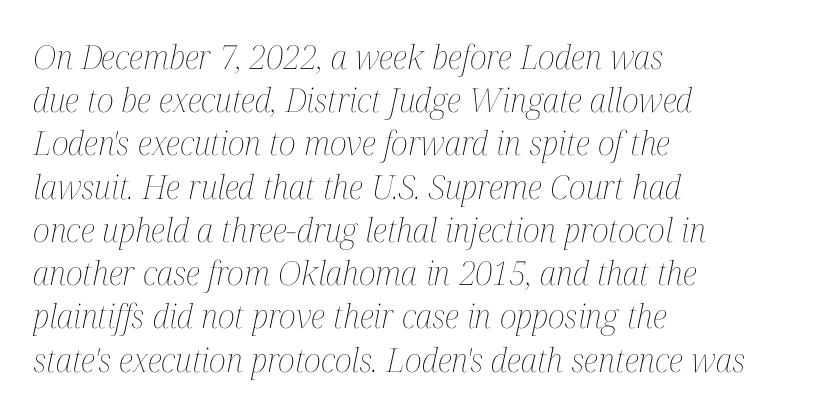
Decoration check: the copy has no underline. Looks like regular typesetting: each glyph gets only the width it needs. There's an unmistakable incline to the writing here. This sample keeps an unexceptional amount of space between lines.
